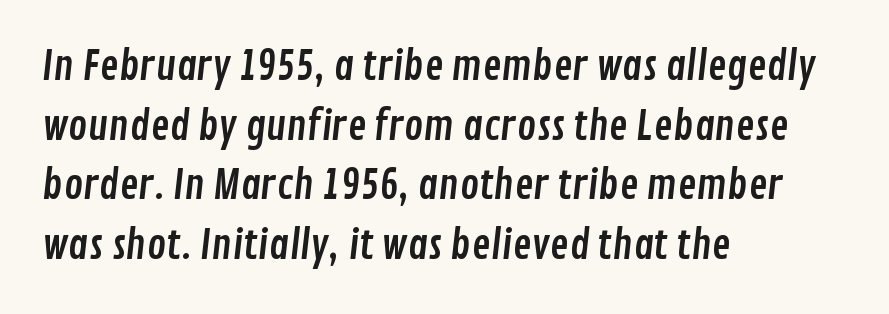
{"serif": "no", "width": "condensed", "stroke_contrast": "low", "x_height": "medium", "monospaced": "no", "underline": "no", "align": "left", "line_spacing": "normal", "line_spacing_ratio": 1.49, "letter_spacing": "normal", "letter_spacing_em": 0.0, "glyph_px": 40}
